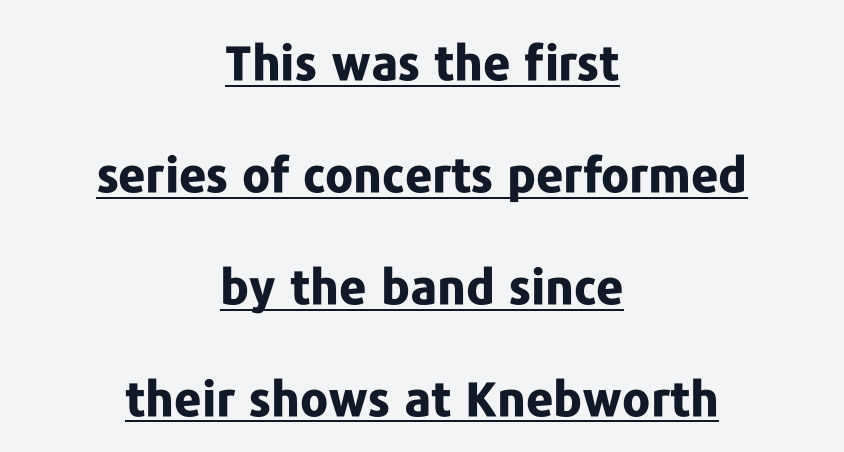
The image shows 48 px bold sans-serif type, upright; set centered, loose line spacing (2.33x), normal letter spacing, underlined; low stroke contrast and a medium x-height.
